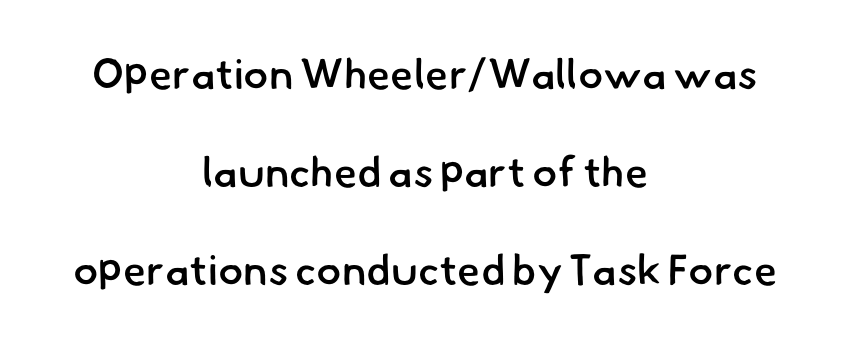
{"serif": "no", "bold": "semi", "weight": "semibold", "width": "normal", "stroke_contrast": "low", "x_height": "small", "monospaced": "no", "underline": "no", "align": "center", "line_spacing": "loose", "line_spacing_ratio": 2.33, "letter_spacing": "normal", "letter_spacing_em": 0.0, "glyph_px": 42}
